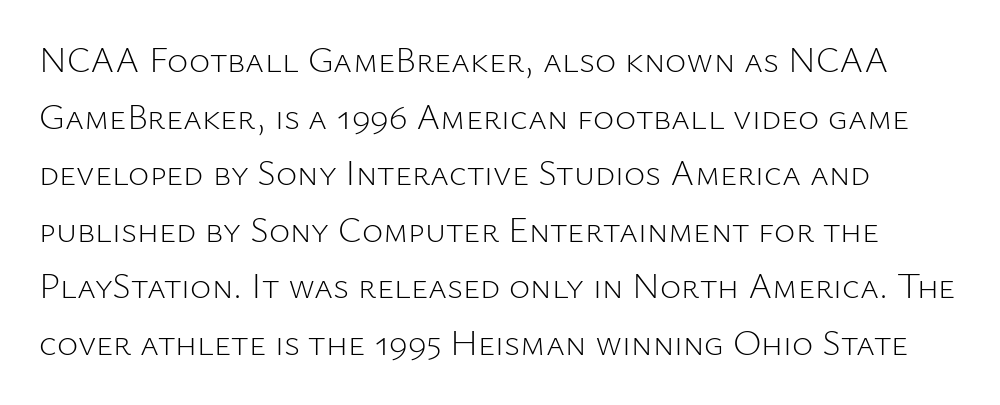
Type without underlining. Is there any slant? The stems are plumb. The lines sit at an ordinary, default distance from one another. In terms of letterspacing, this is plain default setting.
